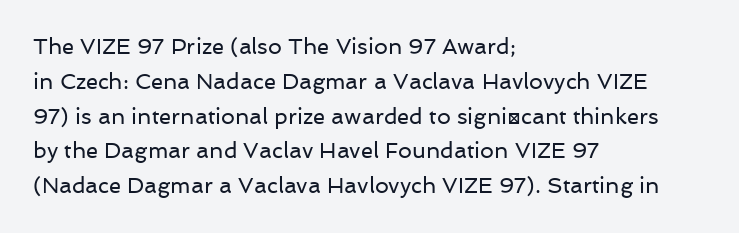
Q: Is the text bold? A: No.
Q: Is the text italic (slanted)? A: No, it is upright.
Q: Is the text underlined? A: No.
Q: How is the paragraph aligned? A: Left-aligned.
Q: Is the spacing between letters normal or unusually wide? A: Normal.
Q: Is the spacing between lines tight, normal or loose? A: Normal.
